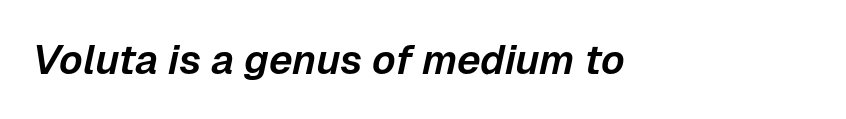
The image shows 41 px text type, italic (leaning right); set normal letter spacing, not underlined; low stroke contrast and a medium x-height.
